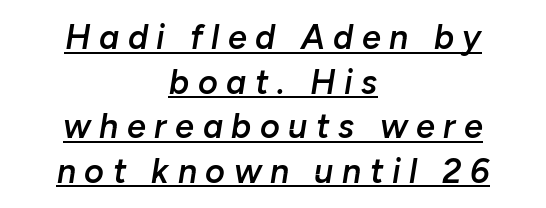
Q: Is the text bold? A: Semi-bold.
Q: Is the text italic (slanted)? A: Yes, it leans right by about 10 degrees.
Q: Is the text underlined? A: Yes.
Q: How is the paragraph aligned? A: Centered.
Q: Is the spacing between letters normal or unusually wide? A: Unusually wide.
Q: Is the spacing between lines tight, normal or loose? A: Normal.
Q: Width (condensed, normal, or wide)? A: Normal.
Q: Stroke contrast? A: Low.
Q: x-height? A: Medium.
Q: Monospaced? A: No.
